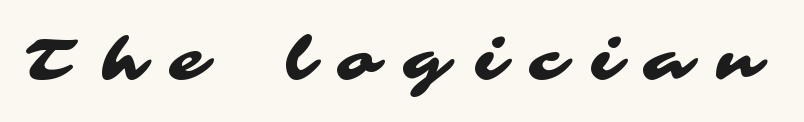
{"serif": "no", "width": "wide", "stroke_contrast": "medium", "x_height": "medium", "monospaced": "no", "underline": "no", "letter_spacing": "wide", "letter_spacing_em": 0.48, "glyph_px": 57}
